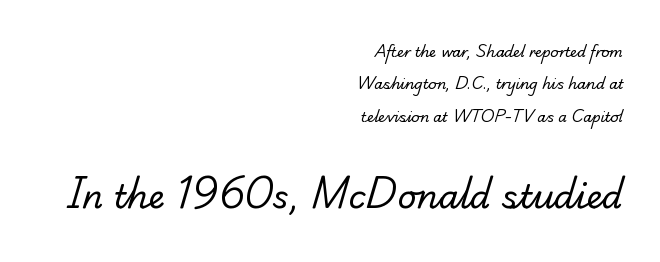
Stroke terminals: seriffed. Beneath every word, the page is bare. The second block has been scaled up relative to the first. Honestly, the rows look like they've been pulled way apart. Proportional: the letters do not fall into vertical columns. The text block is weighted toward the right margin, trailing off unevenly leftward.
